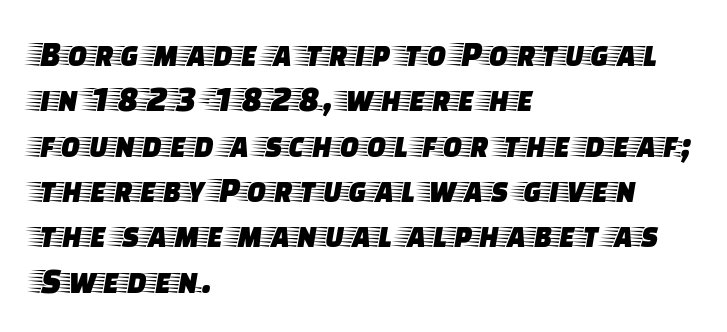
The image shows 36 px wide serif type; set left-aligned, normal line spacing (1.26x), normal letter spacing, not underlined; low stroke contrast and a large x-height.
